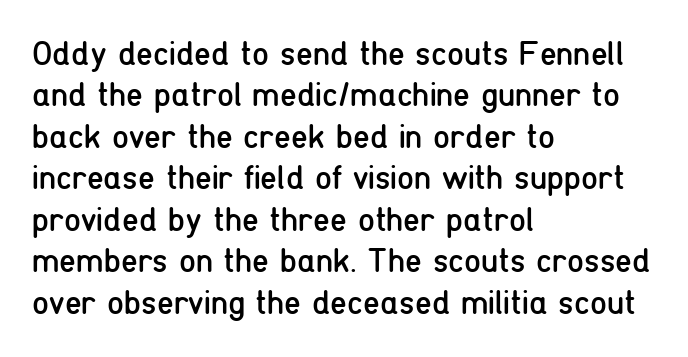
The image shows 34 px regular-weight, condensed sans-serif type, upright; set left-aligned, line spacing 1.22x, normal letter spacing, not underlined; low stroke contrast and a medium x-height.
